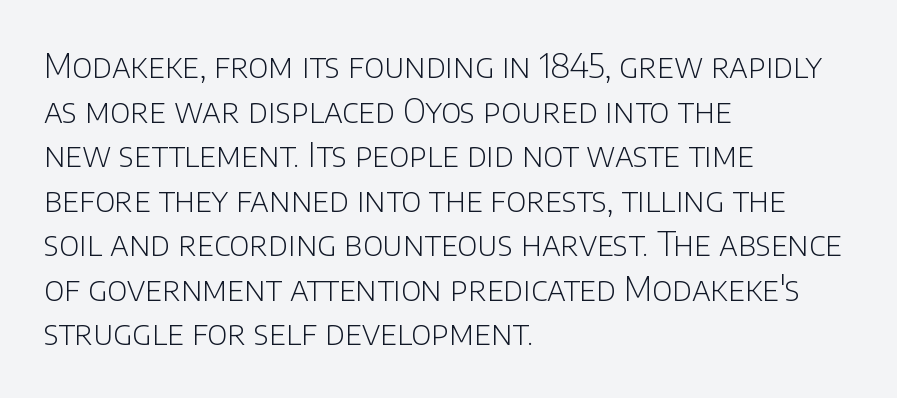
{"serif": "no", "italic": "no", "bold": "no", "weight": "light", "width": "normal", "stroke_contrast": "low", "x_height": "large", "monospaced": "no", "underline": "no", "align": "left", "line_spacing": "normal", "line_spacing_ratio": 1.35, "letter_spacing": "normal", "letter_spacing_em": 0.0, "glyph_px": 33}
